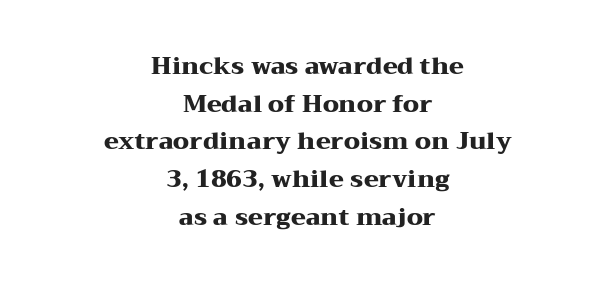
{"italic": "no", "bold": "yes", "underline": "no", "align": "center", "line_spacing": "normal", "line_spacing_ratio": 1.57, "letter_spacing": "normal", "letter_spacing_em": 0.0, "glyph_px": 24}
